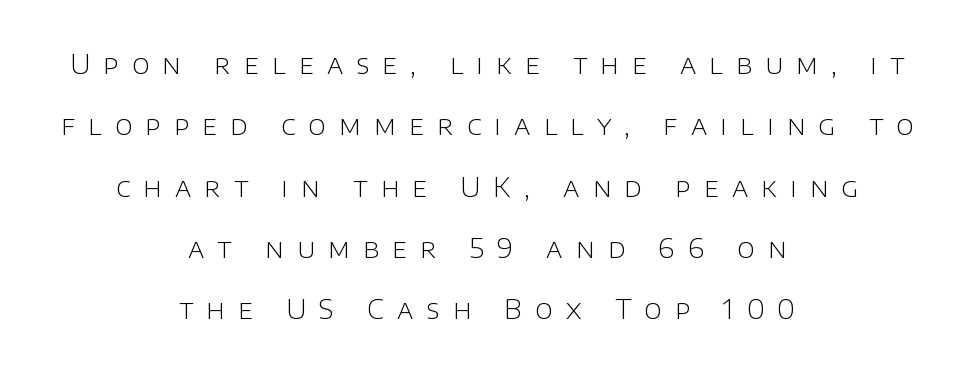
Q: Is the text bold? A: No.
Q: Is the text italic (slanted)? A: No, it is upright.
Q: Is the text underlined? A: No.
Q: How is the paragraph aligned? A: Centered.
Q: Is the spacing between letters normal or unusually wide? A: Unusually wide.
Q: Is the spacing between lines tight, normal or loose? A: Loose.
